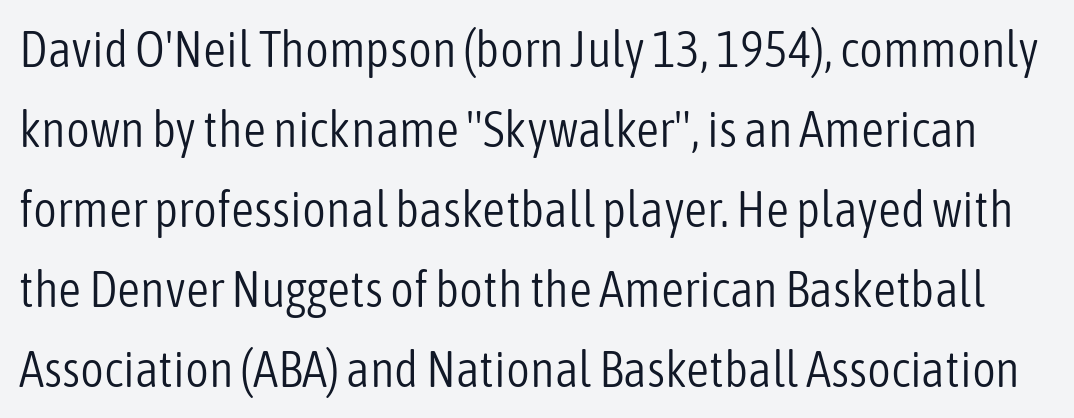
The image shows 51 px light, condensed sans-serif type, upright; set normal line spacing (1.57x), normal letter spacing, not underlined; low stroke contrast and a medium x-height.
